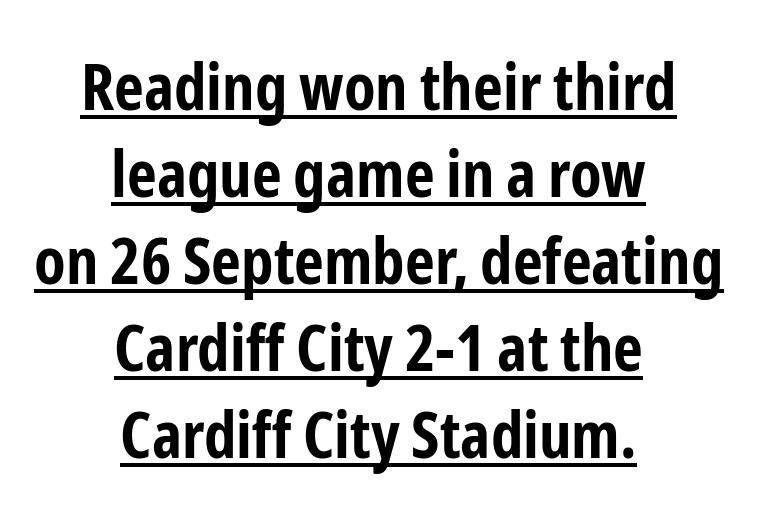
The image shows 65 px bold, condensed sans-serif type, upright; set centered, normal line spacing (1.34x), normal letter spacing, underlined; low stroke contrast and a medium x-height.
